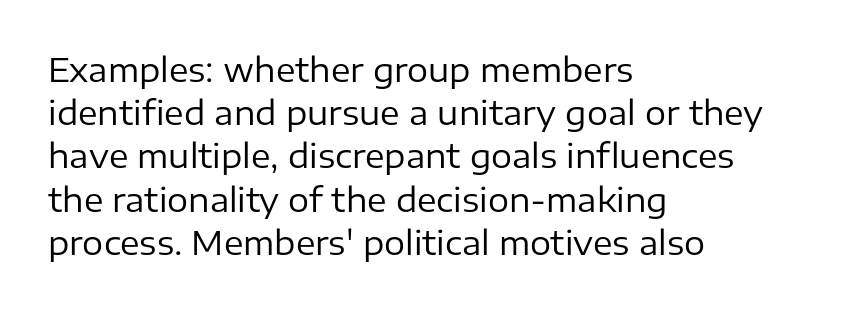
{"serif": "no", "italic": "no", "bold": "no", "weight": "regular", "width": "normal", "stroke_contrast": "low", "x_height": "medium", "monospaced": "no", "underline": "no", "align": "left", "line_spacing": "normal", "line_spacing_ratio": 1.31, "letter_spacing": "normal", "letter_spacing_em": 0.0, "glyph_px": 33}
